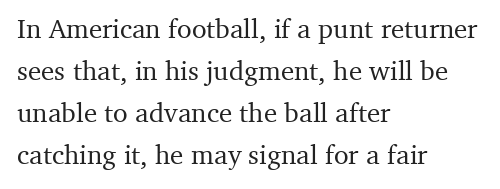
{"italic": "no", "underline": "no", "align": "left", "line_spacing": "normal", "line_spacing_ratio": 1.56, "letter_spacing": "normal", "letter_spacing_em": 0.0, "glyph_px": 27}
